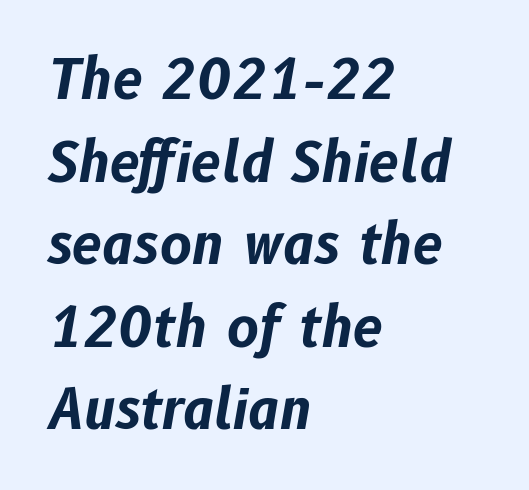
The image shows 54 px bold type, italic (leaning right); set left-aligned, normal line spacing (1.53x), normal letter spacing, not underlined; low stroke contrast and a medium x-height.
